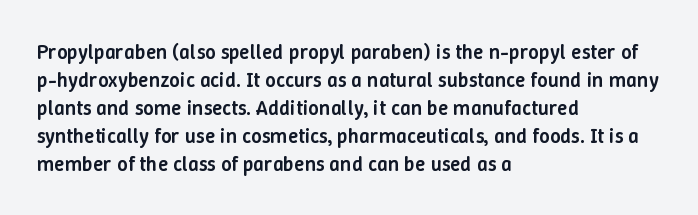
The image shows 21 px text type, upright; set left-aligned, normal line spacing (1.33x), normal letter spacing, not underlined.
